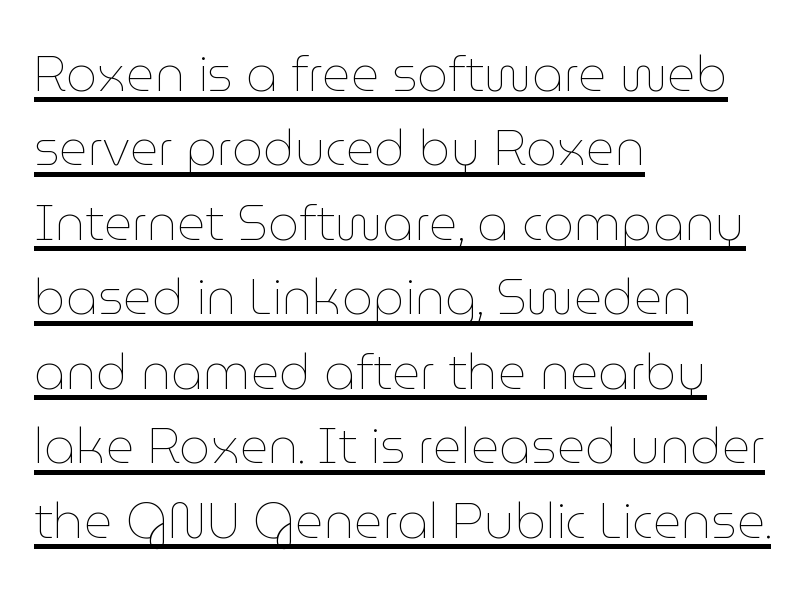
Caption: lettering with a line underneath. Baseline-to-baseline distance is the conventional proportion of letter height. Every stem runs plumb, perpendicular to the baseline. Honestly, the letter spacing is just normal — you wouldn't notice it. Casual observation: everything's shoved over to the left.
